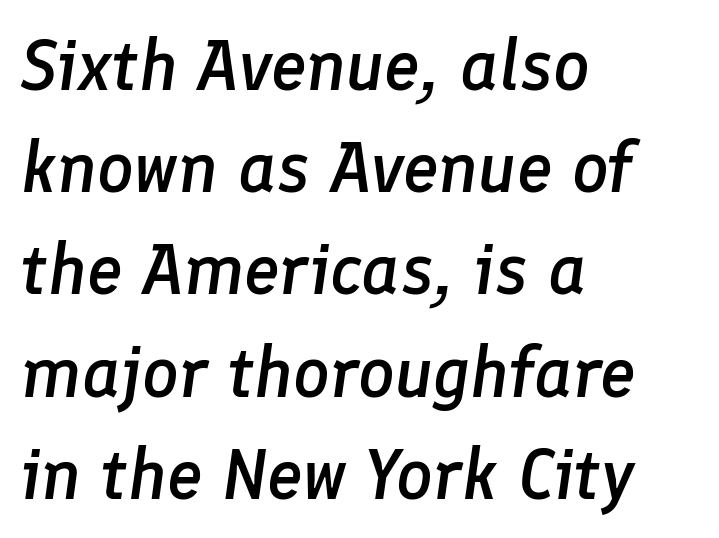
Q: Is the text bold? A: Semi-bold.
Q: Is the text italic (slanted)? A: Yes, it leans right by about 8 degrees.
Q: Is the text underlined? A: No.
Q: How is the paragraph aligned? A: Left-aligned.
Q: Is the spacing between letters normal or unusually wide? A: Normal.
Q: Is the spacing between lines tight, normal or loose? A: Normal.
Q: Width (condensed, normal, or wide)? A: Normal.
Q: Stroke contrast? A: Low.
Q: x-height? A: Medium.
Q: Monospaced? A: No.
